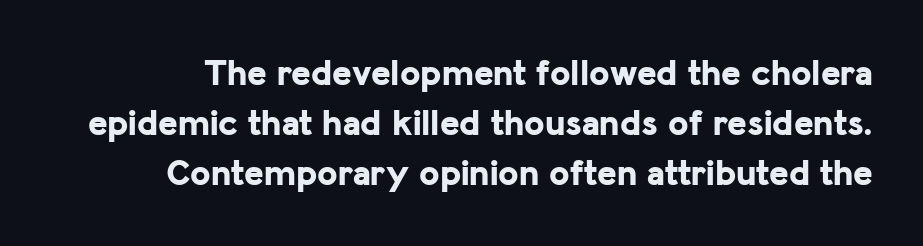
The image shows 37 px bold sans-serif type, upright; set normal line spacing (1.35x), normal letter spacing, not underlined; low stroke contrast and a medium x-height.
